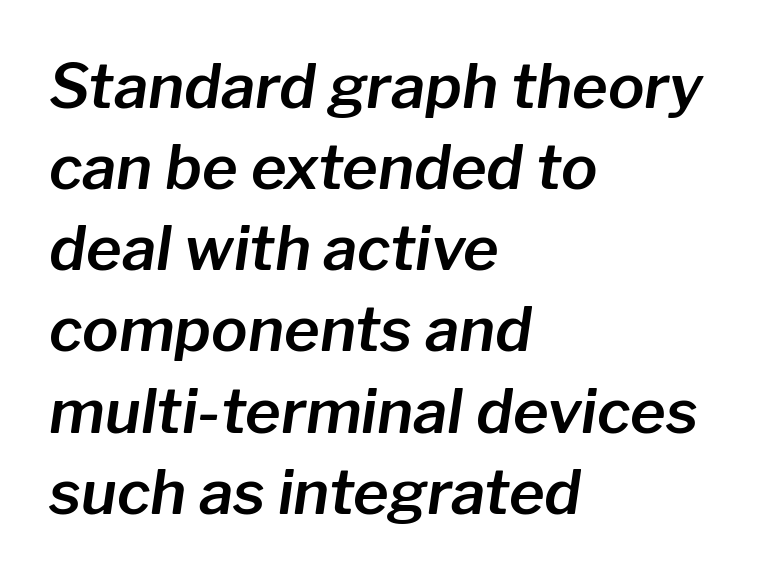
Q: Is the text italic (slanted)? A: Yes, it leans right by about 8 degrees.
Q: Is the text underlined? A: No.
Q: How is the paragraph aligned? A: Left-aligned.
Q: Is the spacing between letters normal or unusually wide? A: Normal.
Q: Is the spacing between lines tight, normal or loose? A: Normal.
Q: Width (condensed, normal, or wide)? A: Normal.
Q: Stroke contrast? A: Low.
Q: x-height? A: Medium.
Q: Monospaced? A: No.
